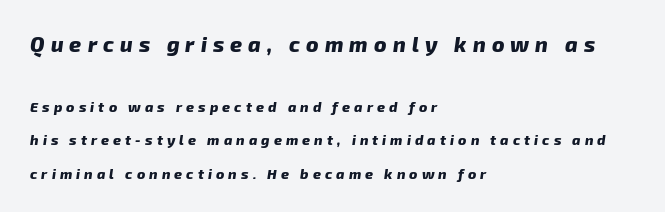
The image shows 21 px bold type; set left-aligned, loose line spacing (2.39x), unusually wide letter spacing (+0.29 em), not underlined; the first (top) block is 1.5x larger.
